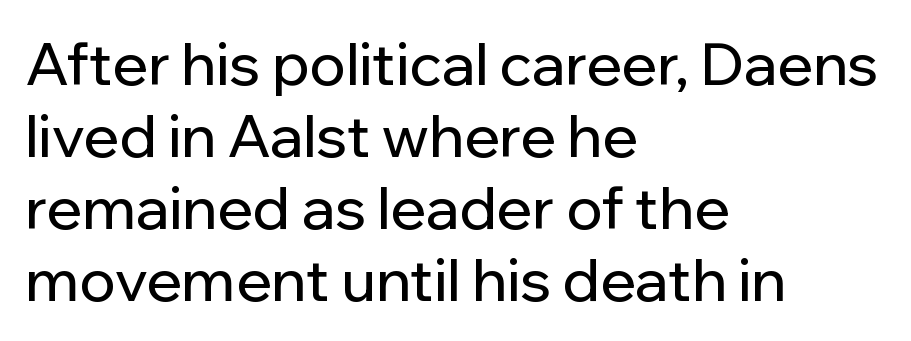
The image shows 59 px sans-serif type, upright; set left-aligned, line spacing 1.22x, normal letter spacing, not underlined; low stroke contrast and a medium x-height.
